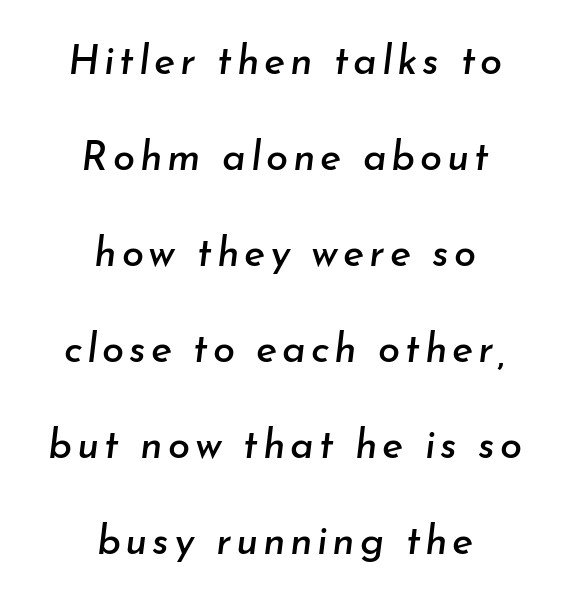
Each letter keeps its own natural width here, so spacing adapts to shape. Slanted lettering throughout. No word sits above an underline. Vertical spacing — loose.
